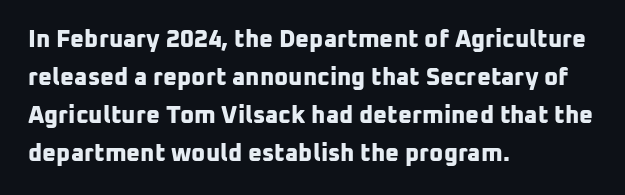
{"bold": "yes", "underline": "no", "align": "left", "line_spacing": "normal", "line_spacing_ratio": 1.58, "letter_spacing": "normal", "letter_spacing_em": 0.0, "glyph_px": 24}
